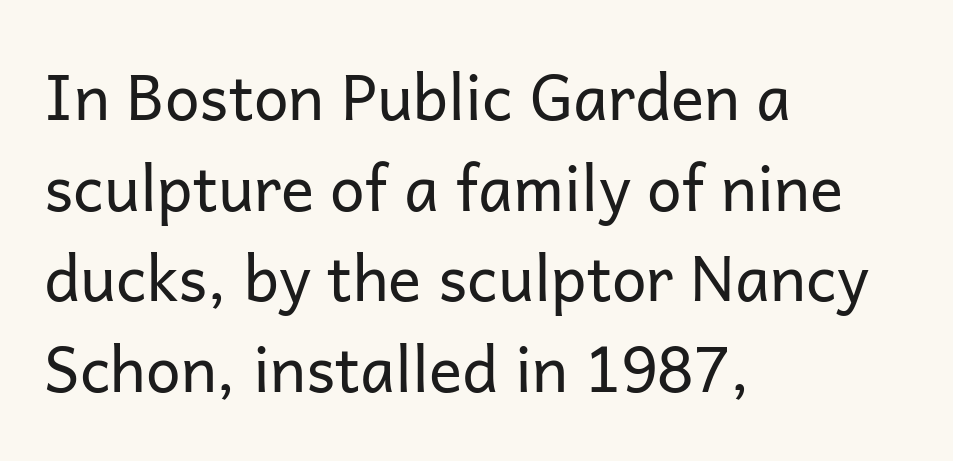
The font sits on the lighter half of the weight spectrum, regular included. Classification — sans serif. Each line starts at the same left margin while the right side varies. Spacing between characters is what you'd get straight out of the box. Is this a fixed-width face? No — the glyphs have proportional, varying widths.
